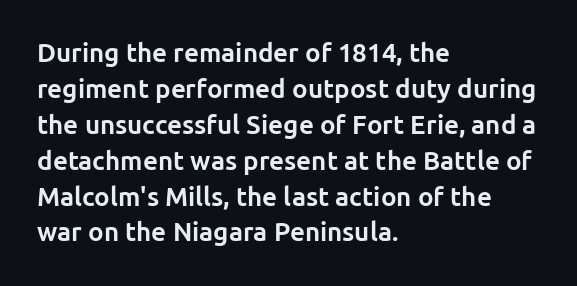
The image shows 26 px bold type, upright; set left-aligned, normal line spacing (1.38x), normal letter spacing, not underlined.
